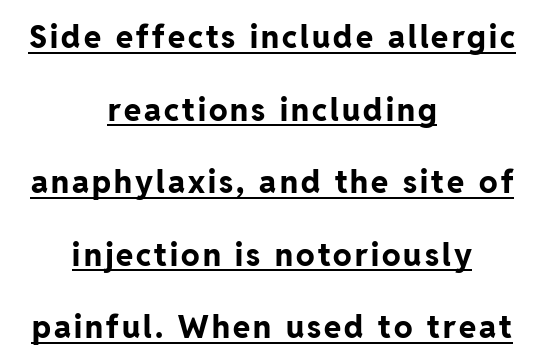
The image shows 31 px bold sans-serif type, upright; set centered, loose line spacing (2.34x), underlined; low stroke contrast and a medium x-height.
